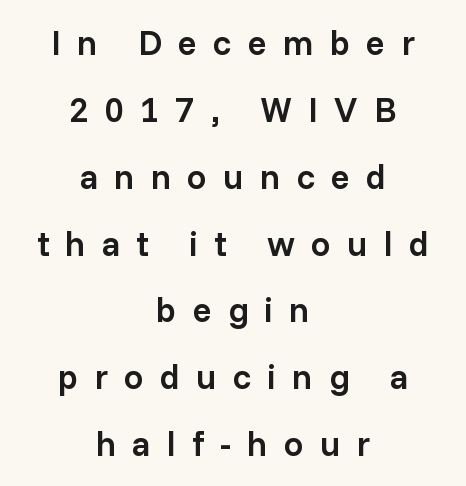
{"serif": "no", "italic": "no", "bold": "semi", "weight": "semibold", "width": "normal", "stroke_contrast": "low", "x_height": "medium", "monospaced": "no", "underline": "no", "align": "center", "line_spacing": "loose", "line_spacing_ratio": 1.91, "letter_spacing": "wide", "letter_spacing_em": 0.46, "glyph_px": 35}
